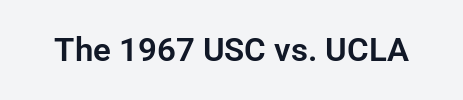
Q: Is the text italic (slanted)? A: No, it is upright.
Q: Is the typeface a serif or a sans-serif typeface? A: Sans-serif.
Q: Is the text underlined? A: No.
Q: Is the spacing between letters normal or unusually wide? A: Normal.
Q: Width (condensed, normal, or wide)? A: Normal.
Q: Stroke contrast? A: Low.
Q: x-height? A: Medium.
Q: Monospaced? A: No.
